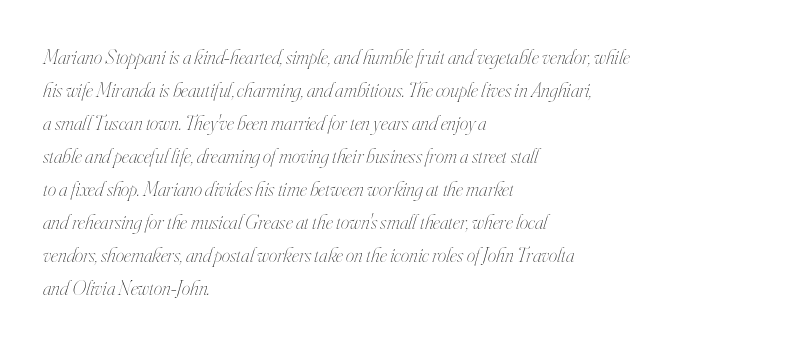
Q: Is the text bold? A: No.
Q: Is the text italic (slanted)? A: Yes, it leans right by about 16 degrees.
Q: Is the text underlined? A: No.
Q: How is the paragraph aligned? A: Left-aligned.
Q: Is the spacing between letters normal or unusually wide? A: Normal.
Q: Is the spacing between lines tight, normal or loose? A: Normal.
